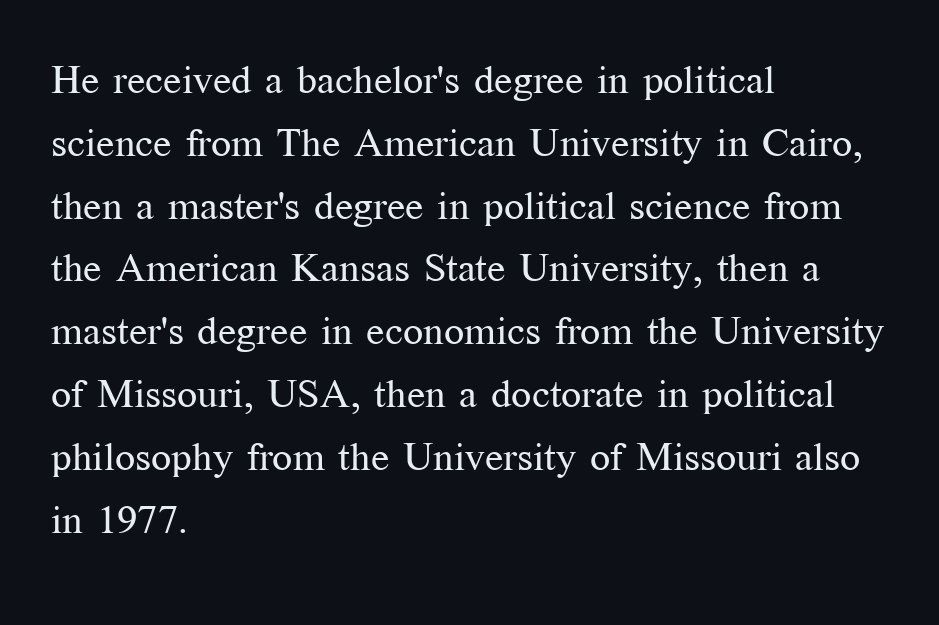
{"serif": "yes", "italic": "no", "bold": "no", "weight": "regular", "width": "normal", "stroke_contrast": "medium", "x_height": "medium", "monospaced": "no", "underline": "no", "align": "left", "line_spacing": "normal", "line_spacing_ratio": 1.57, "letter_spacing": "normal", "letter_spacing_em": 0.0, "glyph_px": 40}
